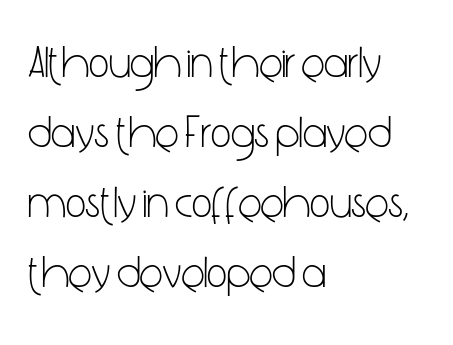
Counters stay open thanks to moderate or lighter strokes. The rendering uses natural spacing where letterforms have individual widths. The space directly below the letters is spotless. If you drew a line through each stem, it would be perfectly vertical. Regarding leading, the lines here are spaced in the standard way. The letterforms sit shoulder to shoulder at normal distance.
